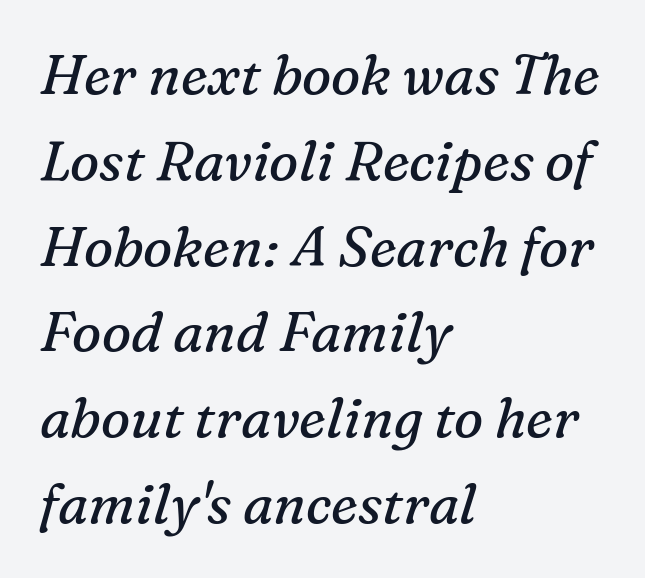
Q: Is the text bold? A: No.
Q: Is the text italic (slanted)? A: Yes, it leans right by about 16 degrees.
Q: Is the typeface a serif or a sans-serif typeface? A: Serif.
Q: Is the text underlined? A: No.
Q: How is the paragraph aligned? A: Left-aligned.
Q: Is the spacing between letters normal or unusually wide? A: Normal.
Q: Is the spacing between lines tight, normal or loose? A: Normal.
Q: Width (condensed, normal, or wide)? A: Normal.
Q: Stroke contrast? A: Medium.
Q: x-height? A: Medium.
Q: Monospaced? A: No.
